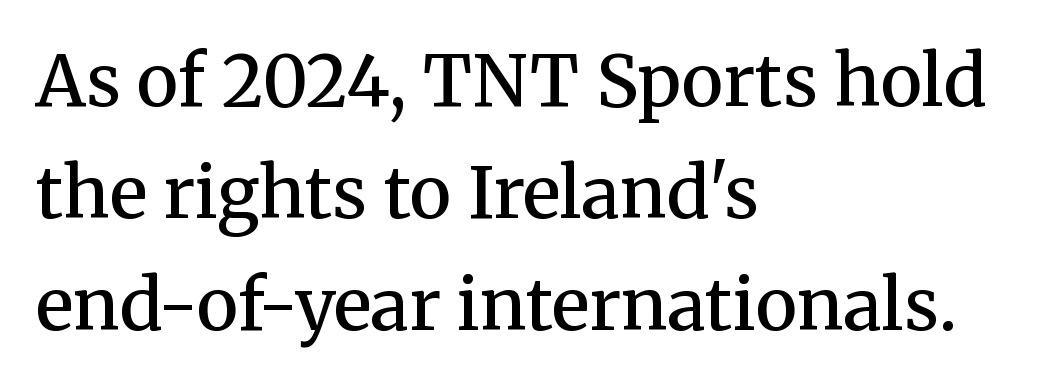
The characters display serif detailing at their extremities. Decoration check: the copy has no underline. This rendering uses left alignment, leaving the right contour irregular. The gaps between neighbouring characters are ordinary and unremarkable. No italicization has been applied; the sample stays upright. The characters look somewhat weighty, a semibold short of true bold.
